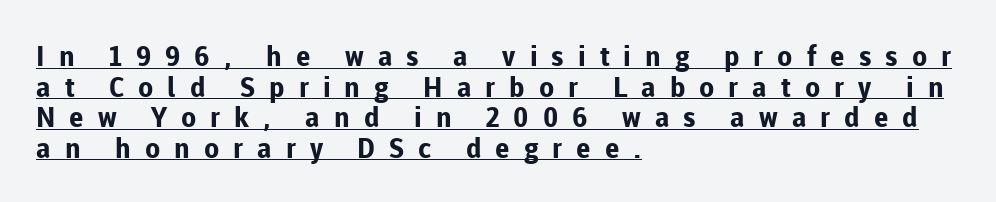
{"serif": "no", "italic": "no", "bold": "yes", "weight": "bold", "width": "normal", "stroke_contrast": "low", "x_height": "medium", "monospaced": "no", "underline": "yes", "align": "left", "line_spacing": "tight", "line_spacing_ratio": 1.09, "letter_spacing": "wide", "letter_spacing_em": 0.5, "glyph_px": 28}
